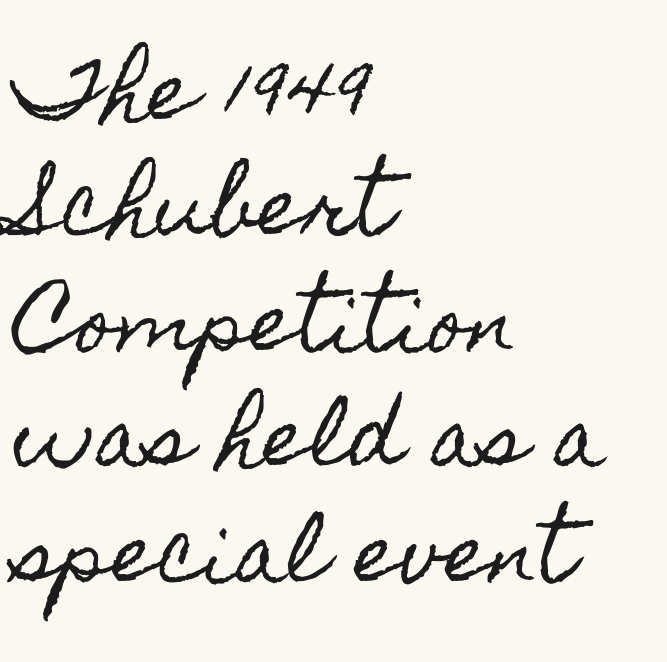
{"width": "condensed", "x_height": "small", "monospaced": "no", "underline": "no", "align": "left", "line_spacing": "normal", "line_spacing_ratio": 1.48, "letter_spacing": "normal", "letter_spacing_em": 0.0, "glyph_px": 78}
